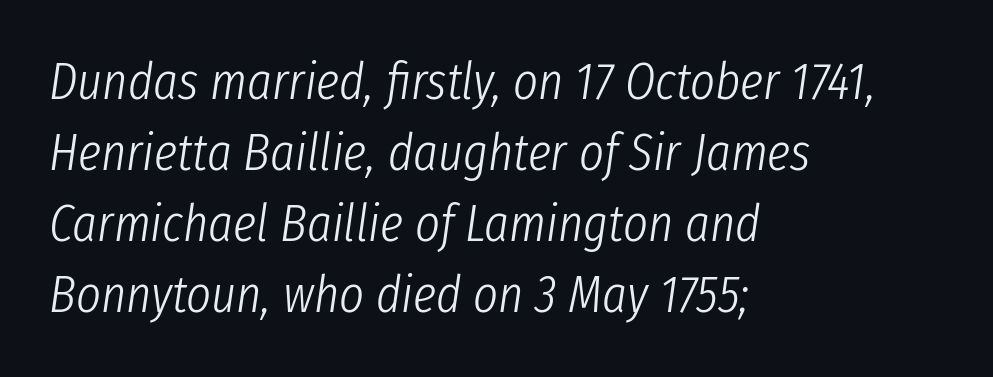
The image shows 53 px light, condensed type, italic (leaning right); set left-aligned, normal line spacing (1.34x), normal letter spacing, not underlined; low stroke contrast and a medium x-height.
